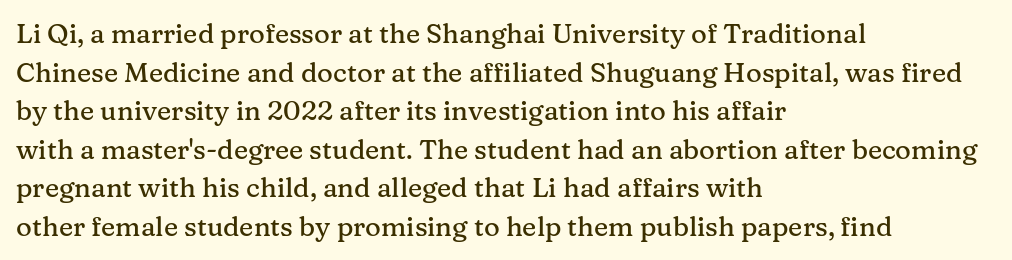
Tracking value appears to be zero — textbook default spacing. The font's upright variant was chosen for this text. Alignment: flush left. Rows of type keep a routine distance in the vertical direction. This rendering features lettering with no underline.
